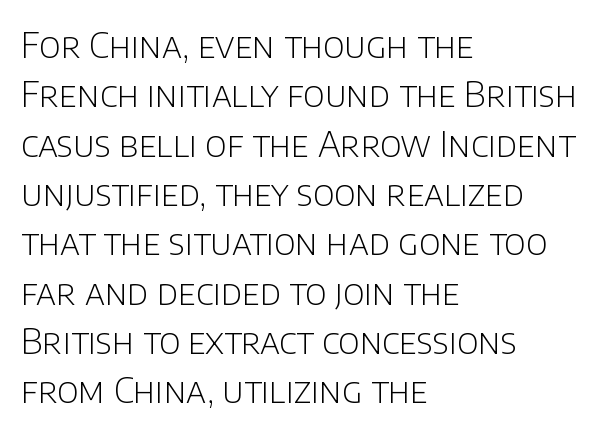
The image shows 35 px light sans-serif type, upright; set left-aligned, normal line spacing (1.41x), normal letter spacing, not underlined; low stroke contrast and a large x-height.
